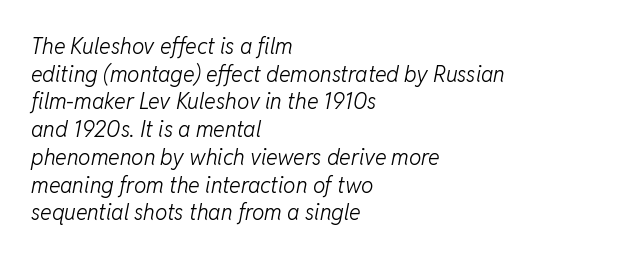
A classic flush-left, rag-right setting is used for this passage. Is the type slanted? Yes — the strokes lean at a clear angle. Baseline-to-baseline distance is the conventional proportion of letter height. This sample uses plain, unmodified letter spacing. The space beneath each line is pristine and unruled.
